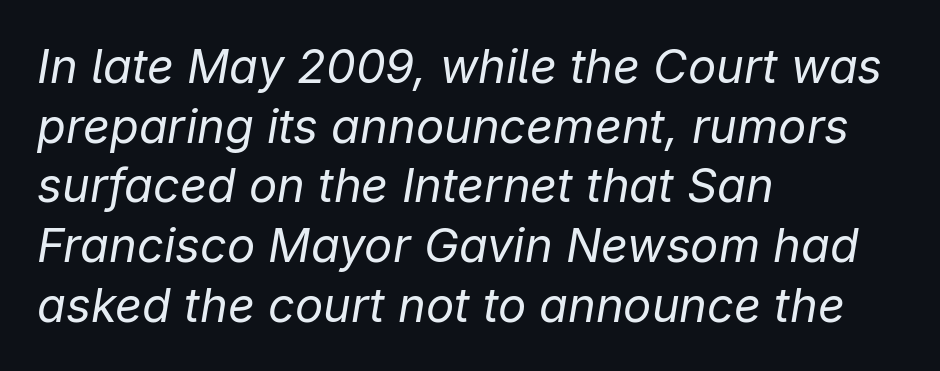
Tall strokes in this sample are angled rather than plumb. Each word holds together tightly as a unit, with standard inter-letter gaps. Unmarked baselines from the first word to the last. Rows of type keep a routine distance in the vertical direction. The face looks like a standard text weight, possibly lighter. Is this a fixed-width face? No — the glyphs have proportional, varying widths.
